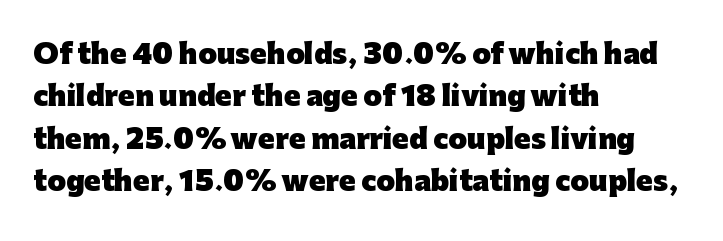
The image shows 27 px bold type, upright; set left-aligned, normal line spacing (1.57x), normal letter spacing, not underlined.
